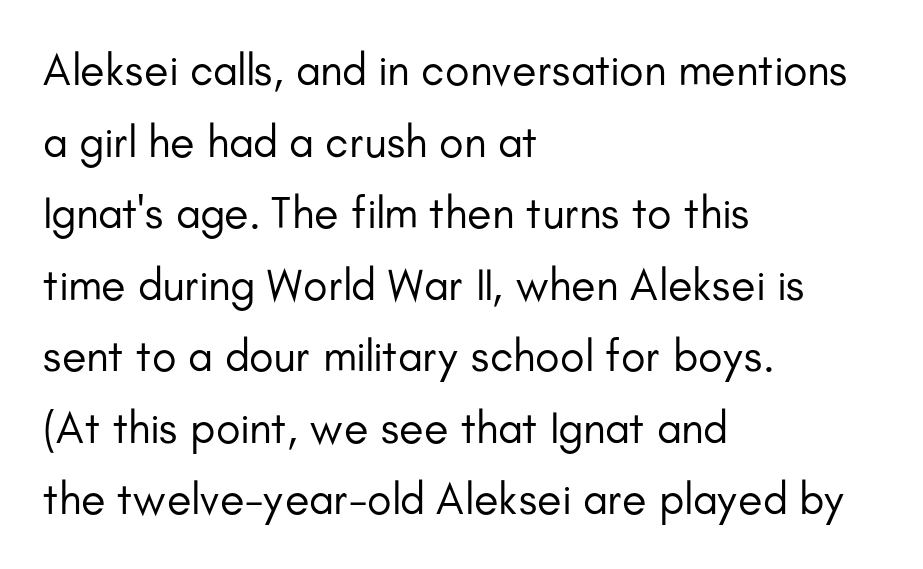
{"serif": "no", "italic": "no", "bold": "no", "weight": "regular", "width": "normal", "stroke_contrast": "low", "x_height": "small", "monospaced": "no", "underline": "no", "align": "left", "line_spacing": "normal", "line_spacing_ratio": 1.59, "letter_spacing": "normal", "letter_spacing_em": 0.0, "glyph_px": 45}
